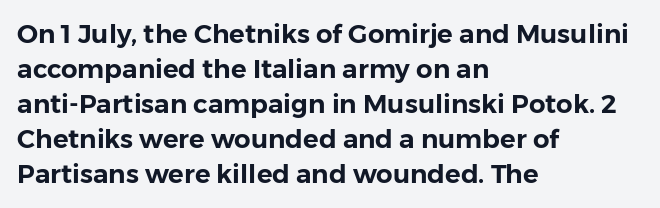
{"italic": "no", "underline": "no", "align": "left", "line_spacing": "normal", "line_spacing_ratio": 1.35, "letter_spacing": "normal", "letter_spacing_em": 0.0, "glyph_px": 26}
